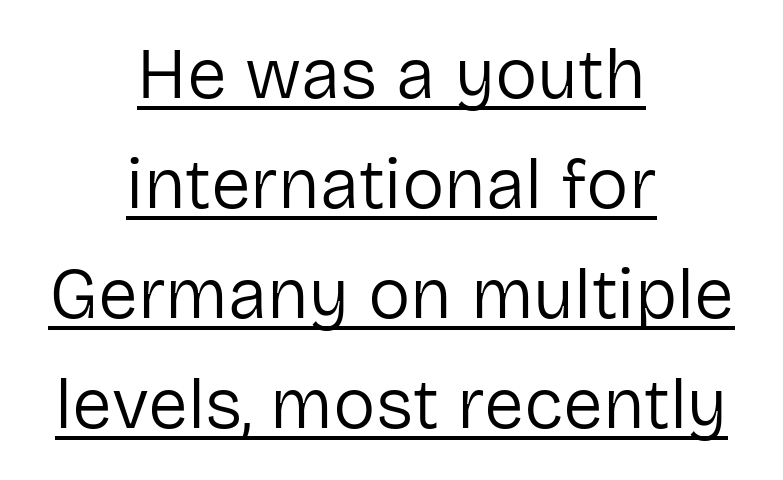
Q: Is the text bold? A: No.
Q: Is the text italic (slanted)? A: No, it is upright.
Q: Is the typeface a serif or a sans-serif typeface? A: Sans-serif.
Q: Is the text underlined? A: Yes.
Q: How is the paragraph aligned? A: Centered.
Q: Is the spacing between letters normal or unusually wide? A: Normal.
Q: Is the spacing between lines tight, normal or loose? A: Normal.
Q: Width (condensed, normal, or wide)? A: Normal.
Q: Stroke contrast? A: Low.
Q: x-height? A: Medium.
Q: Monospaced? A: No.
